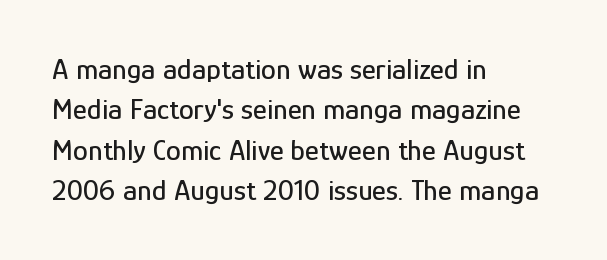
The image shows 30 px condensed sans-serif type, upright; set left-aligned, normal line spacing (1.35x), normal letter spacing, not underlined; low stroke contrast and a medium x-height.
